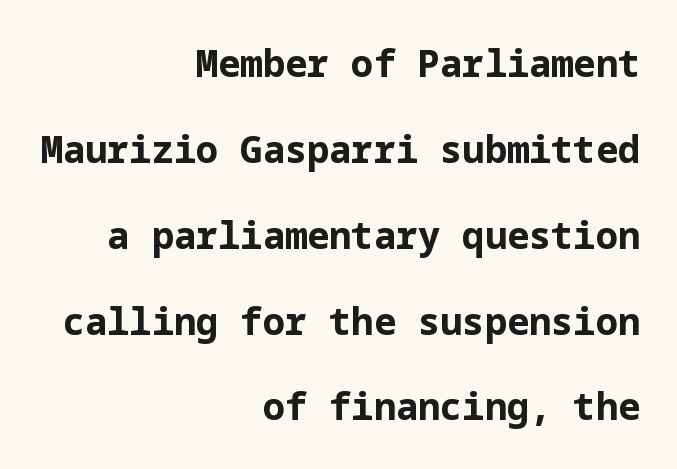
Horizontally, the lines are justified to the trailing edge only. Is there much room between lines? Yes — plenty of vertical air separates them. The passage shown is typeset with a sans-serif family. In terms of letterspacing, this is plain default setting.
